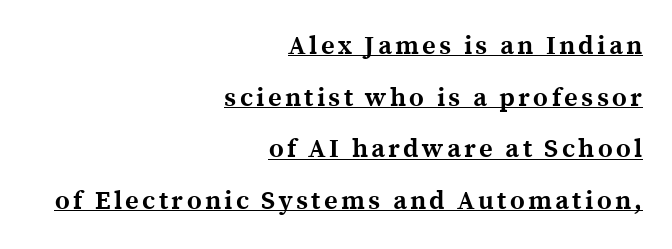
A rule runs beneath these lines of type. Does the weight exceed regular? Yes, all the way to bold. The ragged edge is on the left, which tells us the setting is flush right. Posture: straight, roman, zero tilt. If you measured baseline to baseline, you'd find a long distance.
